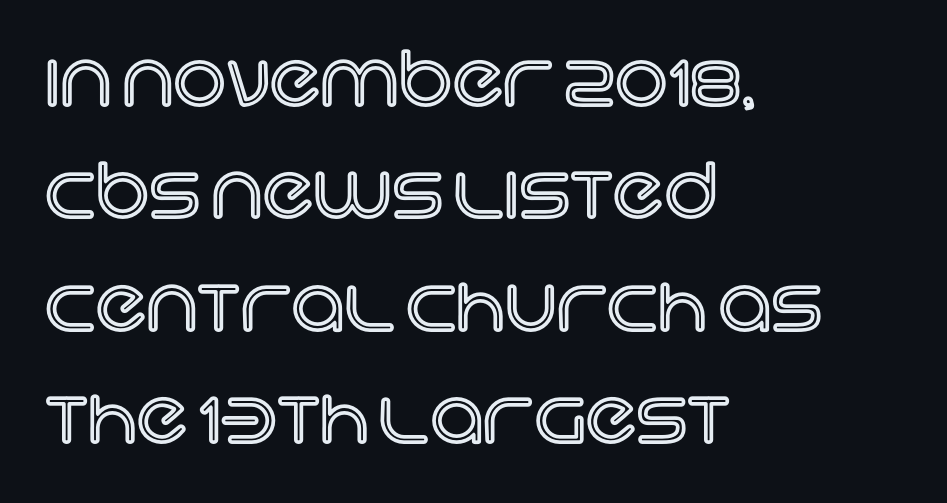
The image shows 74 px text type, upright; set left-aligned, normal line spacing (1.52x), normal letter spacing, not underlined; a large x-height.
